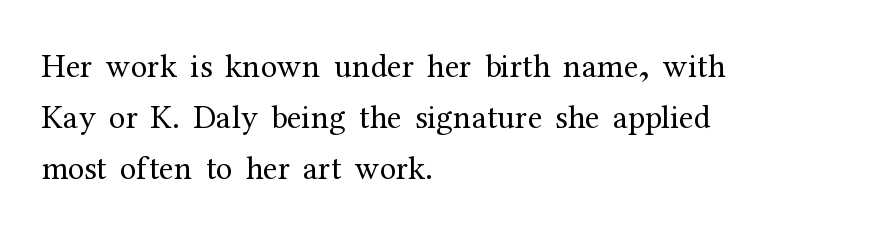
Evenly set lines give the paragraph a standard silhouette. The face used here is proportionally spaced, like ordinary book or web type. Is the block centered? No — it sits flush against the left margin. Letters rest on an invisible, unmarked baseline. This is roman type, the default non-slanted kind.
